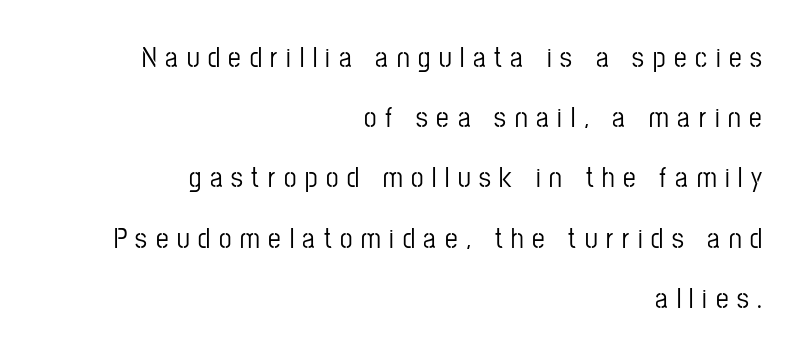
{"serif": "no", "italic": "no", "width": "condensed", "stroke_contrast": "low", "x_height": "medium", "monospaced": "no", "underline": "no", "align": "right", "line_spacing": "loose", "line_spacing_ratio": 2.15, "letter_spacing": "wide", "letter_spacing_em": 0.31, "glyph_px": 28}
